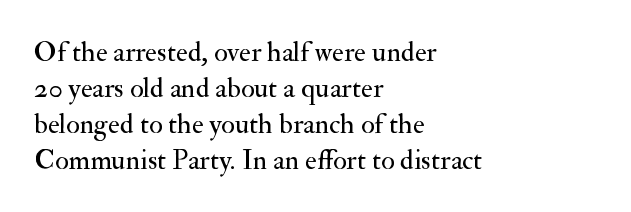
{"serif": "yes", "italic": "no", "bold": "no", "weight": "regular", "width": "normal", "stroke_contrast": "medium", "x_height": "small", "monospaced": "no", "underline": "no", "align": "left", "line_spacing": "normal", "line_spacing_ratio": 1.28, "letter_spacing": "normal", "letter_spacing_em": 0.0, "glyph_px": 28}
